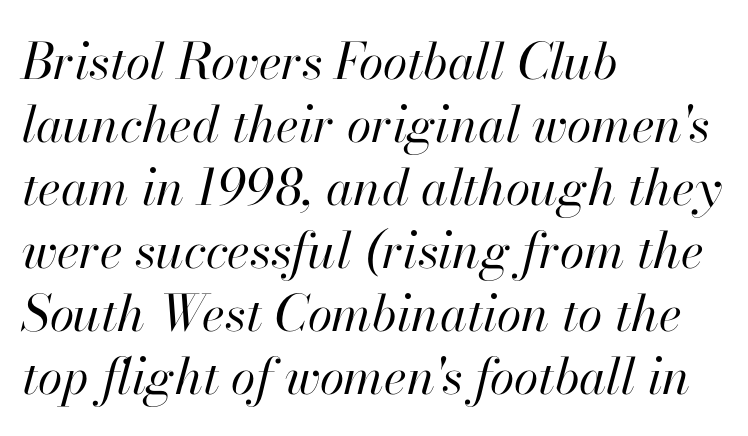
The leading is moderate, giving the passage an even texture. Character widths vary here, with narrow letters taking less room than wide ones. A quiet, ordinary-to-light weight characterises the typeface. Here the glyphs are tracked normally, forming tight word shapes. The whole block is typeset with a tilt.
